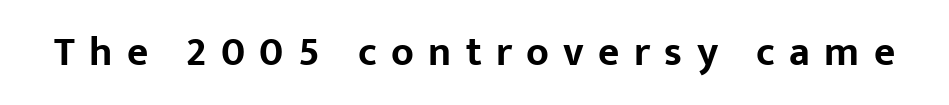
Q: Is the text bold? A: Yes.
Q: Is the text italic (slanted)? A: No, it is upright.
Q: Is the typeface a serif or a sans-serif typeface? A: Sans-serif.
Q: Is the text underlined? A: No.
Q: Is the spacing between letters normal or unusually wide? A: Unusually wide.
Q: Width (condensed, normal, or wide)? A: Normal.
Q: Stroke contrast? A: Low.
Q: x-height? A: Medium.
Q: Monospaced? A: No.
